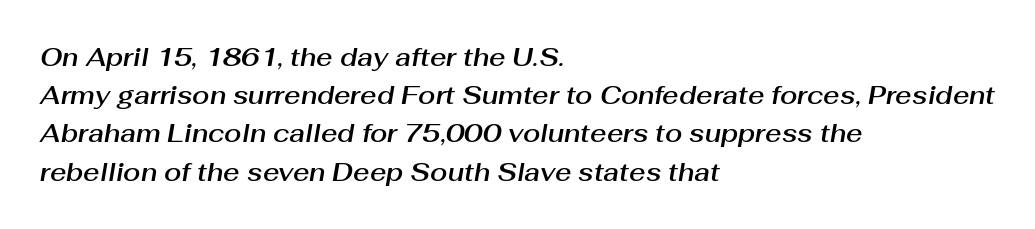
Q: Is the text italic (slanted)? A: Yes, it leans right by about 10 degrees.
Q: Is the text underlined? A: No.
Q: How is the paragraph aligned? A: Left-aligned.
Q: Is the spacing between letters normal or unusually wide? A: Normal.
Q: Is the spacing between lines tight, normal or loose? A: Normal.
